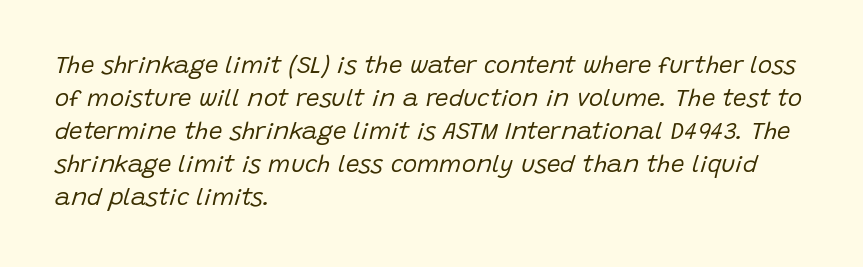
Q: Is the text bold? A: No.
Q: Is the text italic (slanted)? A: Yes, it leans right by about 15 degrees.
Q: Is the text underlined? A: No.
Q: How is the paragraph aligned? A: Left-aligned.
Q: Is the spacing between letters normal or unusually wide? A: Normal.
Q: Is the spacing between lines tight, normal or loose? A: Normal.
